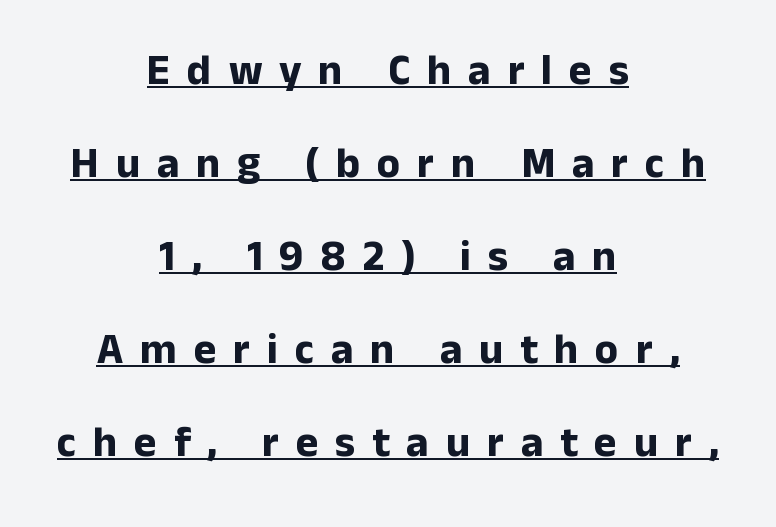
The image shows 43 px bold sans-serif type, upright; set centered, loose line spacing (2.16x), unusually wide letter spacing (+0.39 em), underlined; low stroke contrast and a medium x-height.
